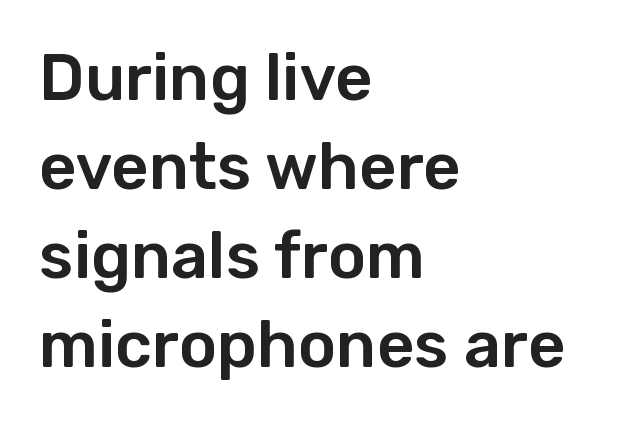
{"serif": "no", "italic": "no", "width": "normal", "stroke_contrast": "low", "x_height": "medium", "monospaced": "no", "underline": "no", "align": "left", "line_spacing": "normal", "line_spacing_ratio": 1.37, "letter_spacing": "normal", "letter_spacing_em": 0.0, "glyph_px": 65}
